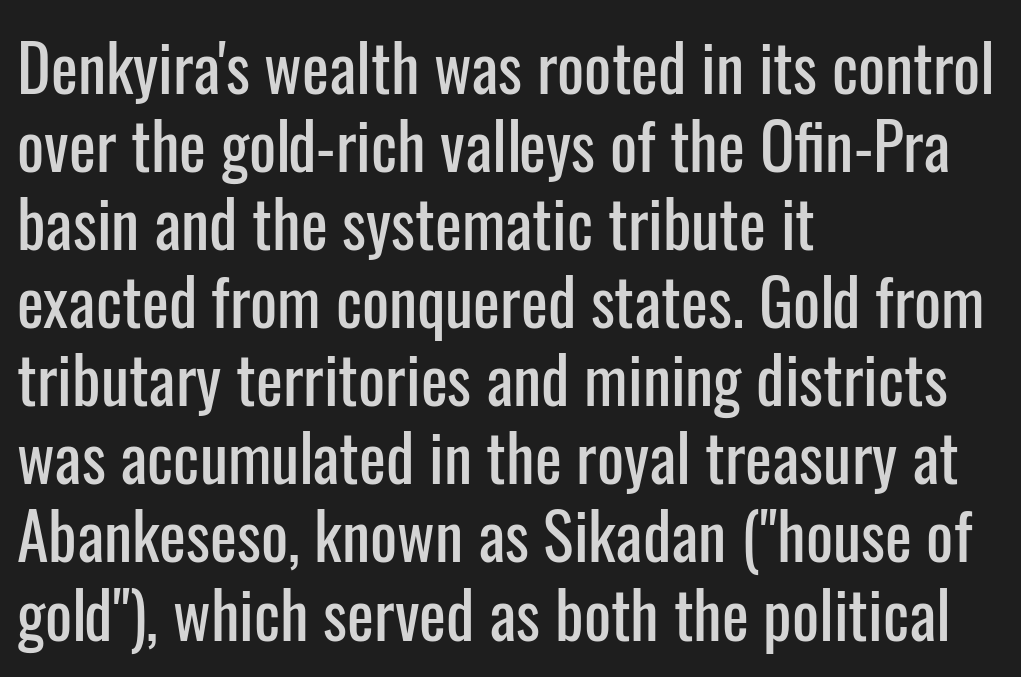
Vertical strokes here are truly vertical. Words appear dense and cohesive because spacing is normal. No feet cap the strokes, marking this as sans-serif type. A bare baseline throughout the passage. These lines are rendered in a variable-pitch font. The paragraph shown leans on its left margin.
